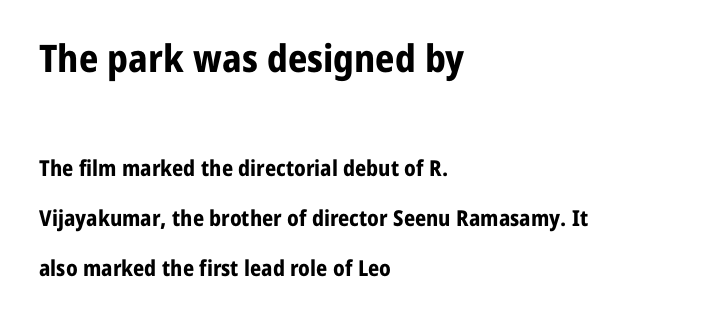
Q: Is the text bold? A: Yes.
Q: Is the text italic (slanted)? A: No, it is upright.
Q: Is the typeface a serif or a sans-serif typeface? A: Sans-serif.
Q: Is the text underlined? A: No.
Q: How is the paragraph aligned? A: Left-aligned.
Q: Is the spacing between letters normal or unusually wide? A: Normal.
Q: Is the spacing between lines tight, normal or loose? A: Loose.
Q: Which block of text is set in a larger size, the first (top) or the second (bottom)? A: The first (top) one.
Q: Width (condensed, normal, or wide)? A: Normal.
Q: Stroke contrast? A: Low.
Q: x-height? A: Medium.
Q: Monospaced? A: No.
